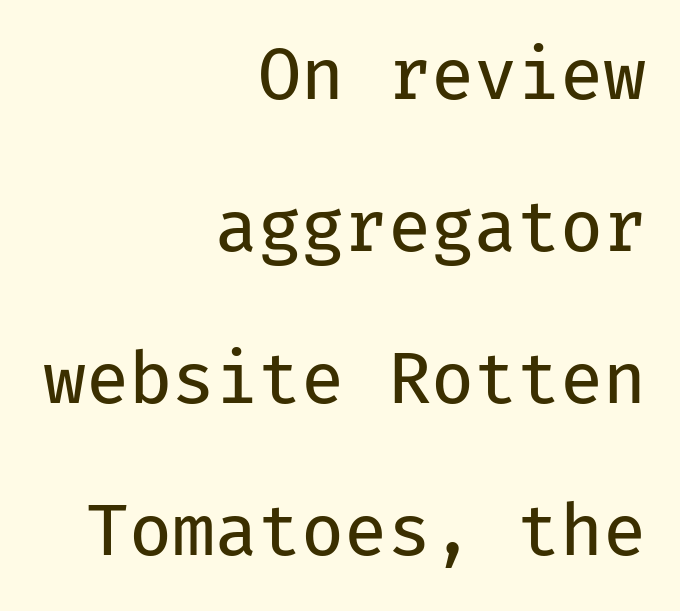
What kind of face is this? One without serifs — a sans. You could fit nearly another row in the gap between these rows. Does the lettering tilt? It doesn't — this is upright. Is the letter spacing exaggerated? No — it looks like the ordinary default.
